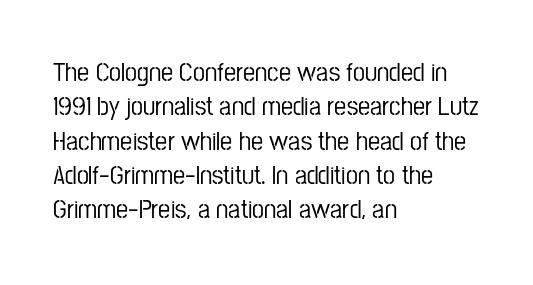
Q: Is the text italic (slanted)? A: No, it is upright.
Q: Is the text underlined? A: No.
Q: How is the paragraph aligned? A: Left-aligned.
Q: Is the spacing between letters normal or unusually wide? A: Normal.
Q: Is the spacing between lines tight, normal or loose? A: Normal.
